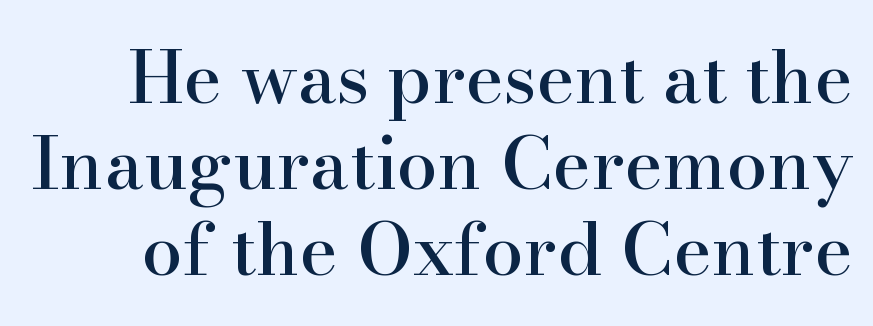
{"serif": "yes", "italic": "no", "width": "normal", "stroke_contrast": "high", "x_height": "small", "monospaced": "no", "underline": "no", "line_spacing_ratio": 1.18, "letter_spacing": "normal", "letter_spacing_em": 0.0, "glyph_px": 73}
